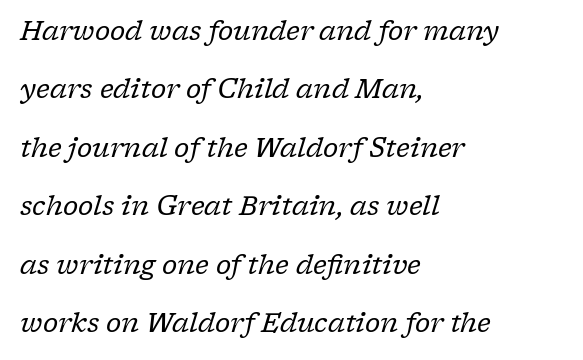
{"italic": "yes", "lean": "right", "slant_degrees": 17, "bold": "no", "underline": "no", "align": "left", "line_spacing": "loose", "line_spacing_ratio": 2.25, "letter_spacing": "normal", "letter_spacing_em": 0.0, "glyph_px": 26}
